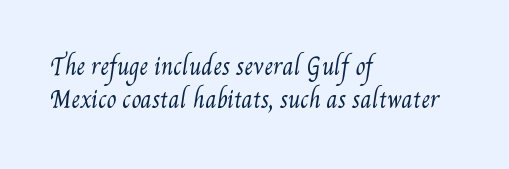
Q: Is the text bold? A: No.
Q: Is the text underlined? A: No.
Q: How is the paragraph aligned? A: Left-aligned.
Q: Is the spacing between letters normal or unusually wide? A: Normal.
Q: Is the spacing between lines tight, normal or loose? A: Normal.
